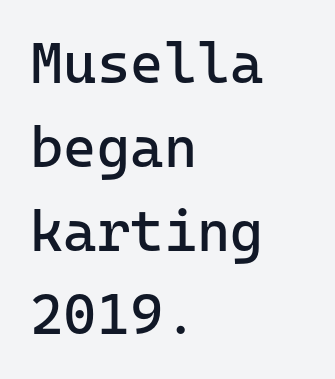
{"serif": "no", "italic": "no", "bold": "no", "weight": "regular", "width": "normal", "stroke_contrast": "low", "x_height": "medium", "monospaced": "yes", "underline": "no", "align": "left", "line_spacing": "normal", "line_spacing_ratio": 1.47, "letter_spacing": "normal", "letter_spacing_em": 0.0, "glyph_px": 57}
